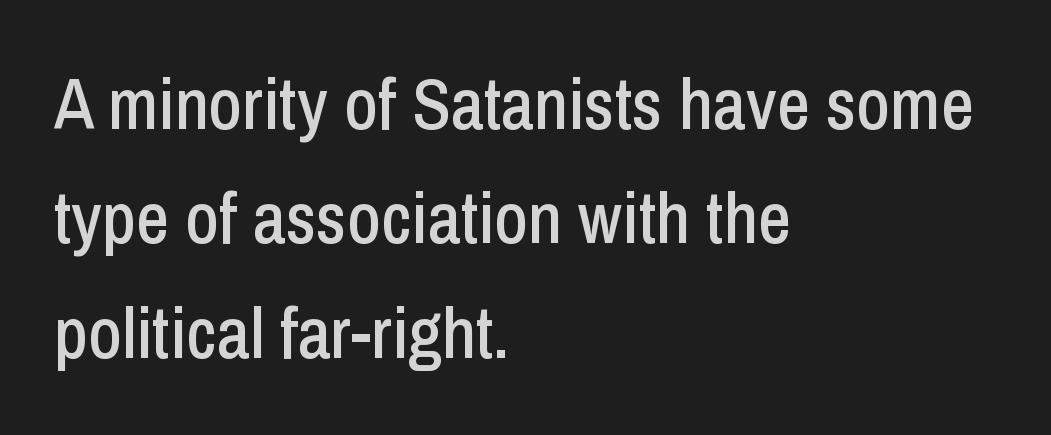
{"serif": "no", "italic": "no", "width": "condensed", "stroke_contrast": "low", "x_height": "medium", "monospaced": "no", "underline": "no", "align": "left", "line_spacing": "normal", "line_spacing_ratio": 1.59, "letter_spacing": "normal", "letter_spacing_em": 0.0, "glyph_px": 72}
